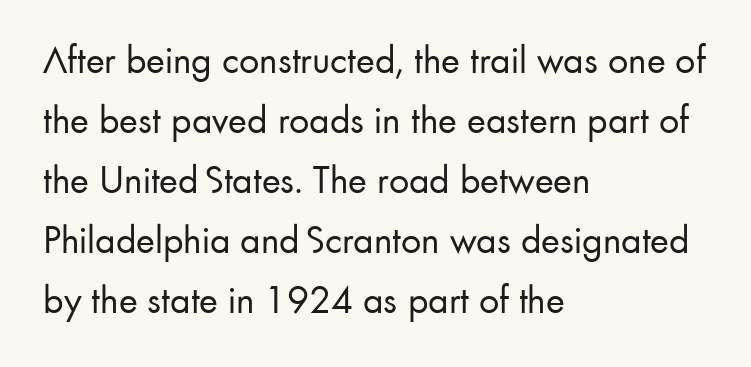
{"serif": "no", "italic": "no", "bold": "no", "weight": "regular", "width": "normal", "stroke_contrast": "low", "x_height": "small", "monospaced": "no", "underline": "no", "align": "left", "line_spacing": "normal", "line_spacing_ratio": 1.5, "letter_spacing": "normal", "letter_spacing_em": 0.0, "glyph_px": 40}
